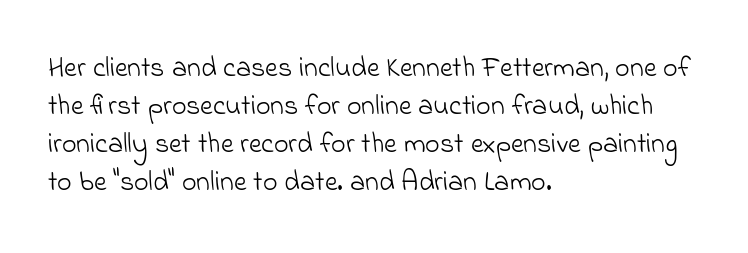
The image shows 28 px light sans-serif type; set left-aligned, normal line spacing (1.36x), normal letter spacing, not underlined; low stroke contrast and a small x-height.
